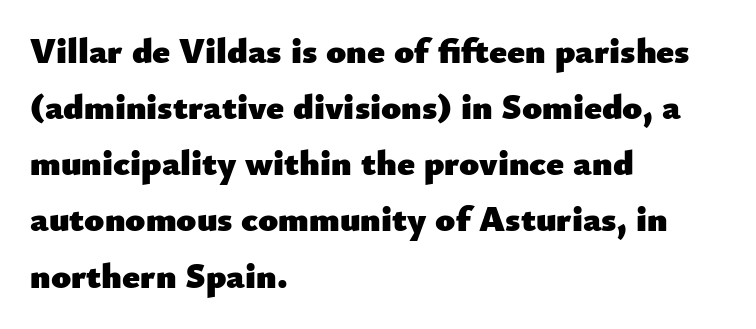
Q: Is the text bold? A: Yes.
Q: Is the text italic (slanted)? A: No, it is upright.
Q: Is the typeface a serif or a sans-serif typeface? A: Sans-serif.
Q: Is the text underlined? A: No.
Q: How is the paragraph aligned? A: Left-aligned.
Q: Is the spacing between letters normal or unusually wide? A: Normal.
Q: Is the spacing between lines tight, normal or loose? A: Normal.
Q: Width (condensed, normal, or wide)? A: Normal.
Q: Stroke contrast? A: Low.
Q: x-height? A: Small.
Q: Monospaced? A: No.
